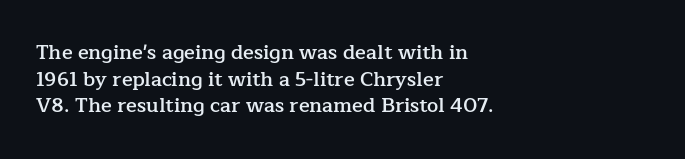
{"italic": "no", "bold": "semi", "underline": "no", "align": "left", "line_spacing": "normal", "line_spacing_ratio": 1.33, "letter_spacing": "normal", "letter_spacing_em": 0.0, "glyph_px": 20}
